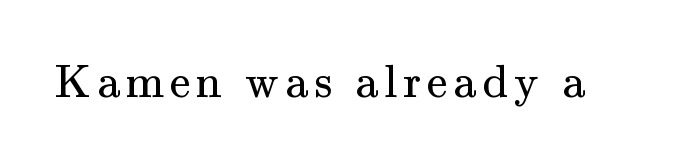
The image shows 46 px regular-weight serif type, upright; set not underlined; medium stroke contrast and a small x-height.
